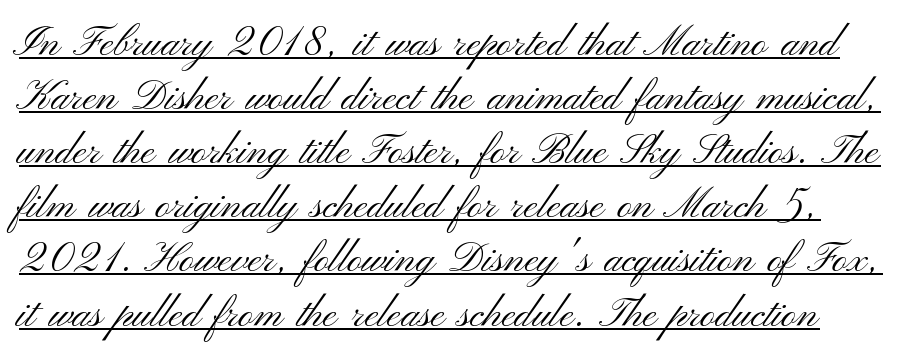
The horizontal fit of the characters is conventional and even. Type style note: lacks serifs. Character widths vary here, with narrow letters taking less room than wide ones. The rendered words wear a rule along their underside. Each new line begins a customary step beneath the previous one.
